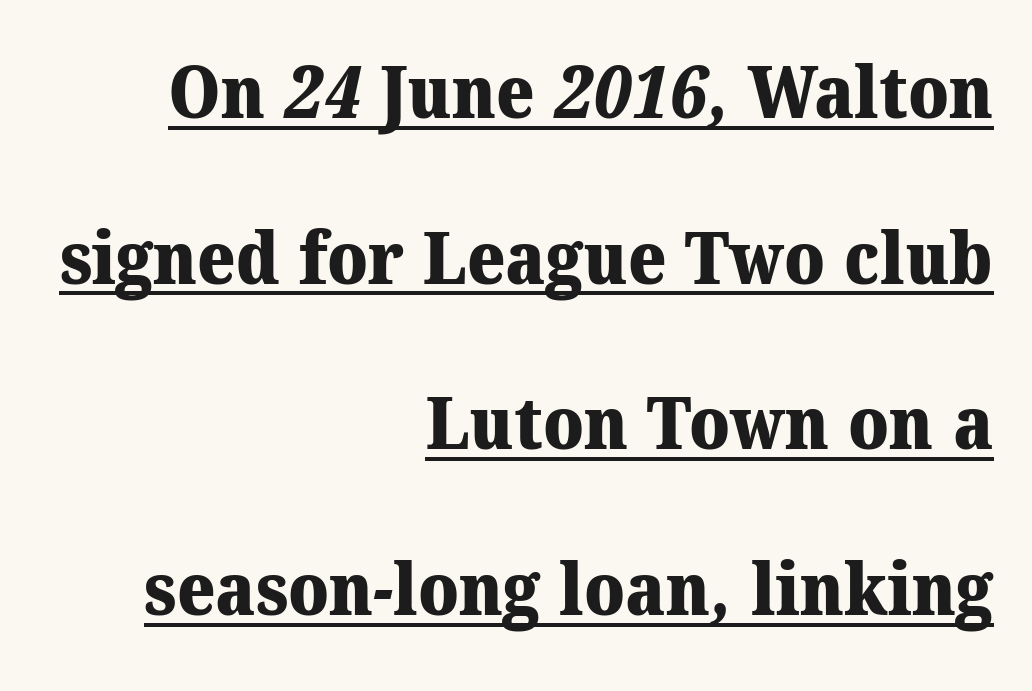
Right-aligned paragraph, ragged on the left. Proportional: the letters do not fall into vertical columns. Beneath each row of characters lies a ruled line. The font family rendered here belongs to the serif group.
